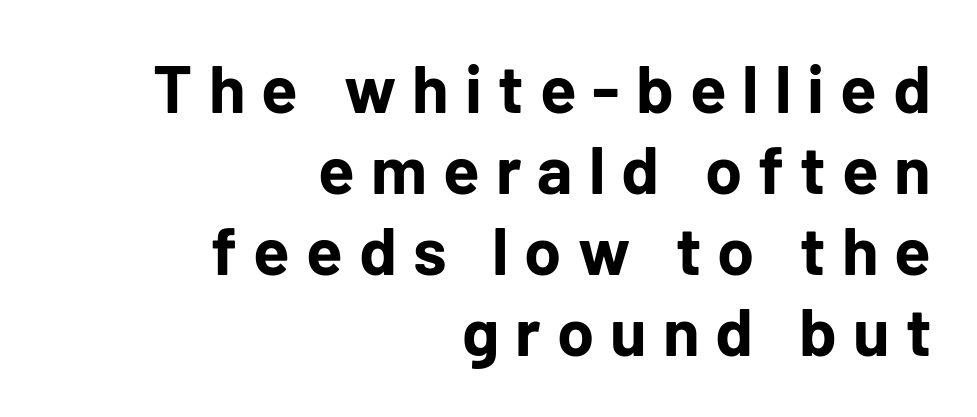
Q: Is the text bold? A: Yes.
Q: Is the text italic (slanted)? A: No, it is upright.
Q: Is the typeface a serif or a sans-serif typeface? A: Sans-serif.
Q: Is the text underlined? A: No.
Q: How is the paragraph aligned? A: Right-aligned.
Q: Is the spacing between letters normal or unusually wide? A: Unusually wide.
Q: Width (condensed, normal, or wide)? A: Normal.
Q: Stroke contrast? A: Low.
Q: x-height? A: Medium.
Q: Monospaced? A: No.
